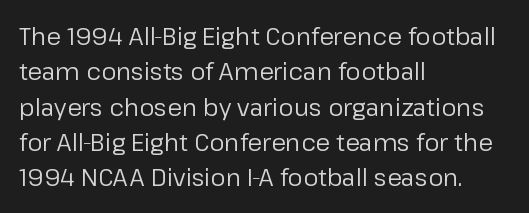
{"italic": "no", "bold": "no", "underline": "no", "align": "left", "line_spacing": "normal", "line_spacing_ratio": 1.47, "letter_spacing": "normal", "letter_spacing_em": 0.0, "glyph_px": 24}
